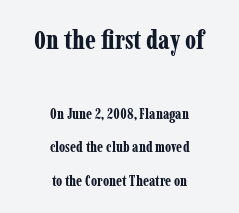
The image shows 27 px bold type, upright; set centered, loose line spacing (2.21x), normal letter spacing, not underlined; the first (top) block is 1.8x larger.
